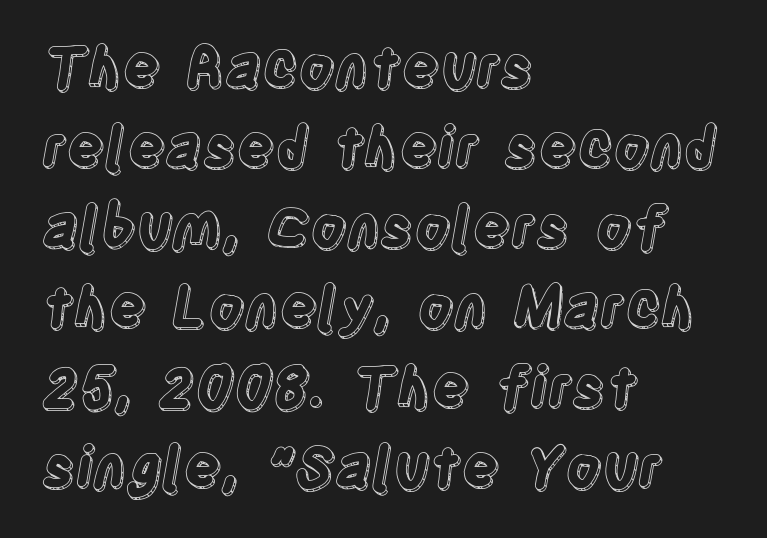
{"width": "condensed", "x_height": "large", "monospaced": "no", "underline": "no", "align": "left", "line_spacing": "normal", "line_spacing_ratio": 1.43, "letter_spacing": "normal", "letter_spacing_em": 0.0, "glyph_px": 56}
